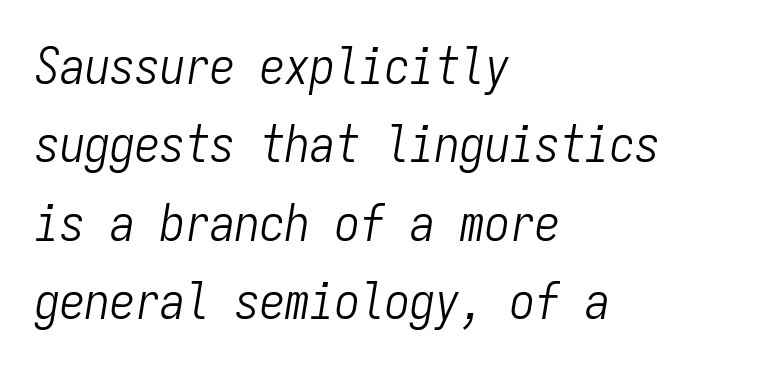
The image shows 50 px light, condensed type, italic (leaning right), monospaced; set left-aligned, normal line spacing (1.57x), normal letter spacing, not underlined; low stroke contrast and a medium x-height.
